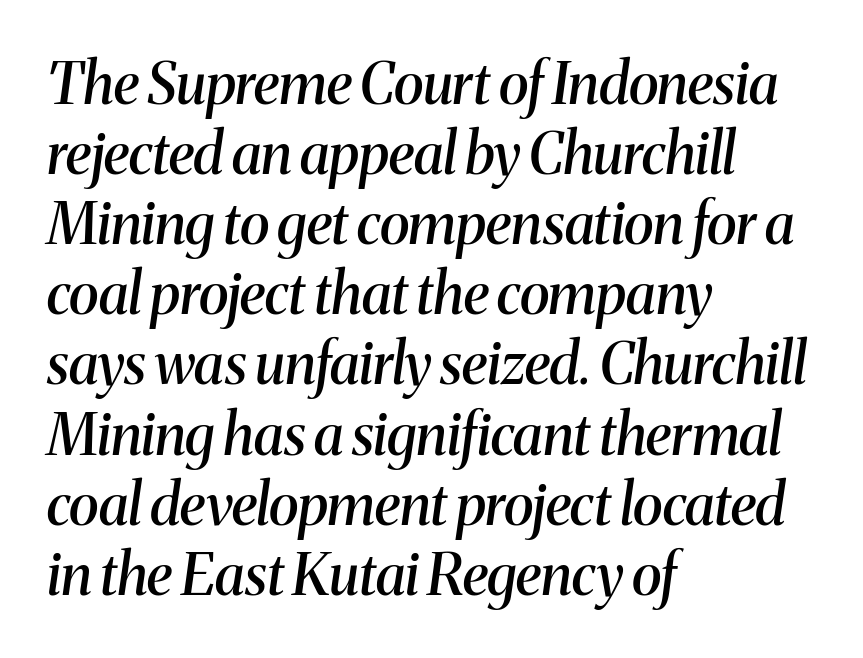
Q: Is the text bold? A: Semi-bold.
Q: Is the text italic (slanted)? A: Yes, it leans right by about 8 degrees.
Q: Is the typeface a serif or a sans-serif typeface? A: Serif.
Q: Is the text underlined? A: No.
Q: How is the paragraph aligned? A: Left-aligned.
Q: Is the spacing between letters normal or unusually wide? A: Normal.
Q: Width (condensed, normal, or wide)? A: Normal.
Q: Stroke contrast? A: Medium.
Q: x-height? A: Medium.
Q: Monospaced? A: No.
